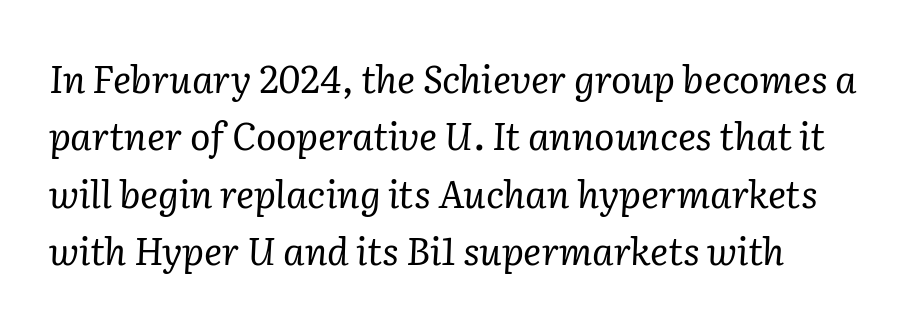
The image shows 38 px regular-weight serif type, italic (leaning right); set left-aligned, normal line spacing (1.51x), normal letter spacing, not underlined; low stroke contrast and a medium x-height.
